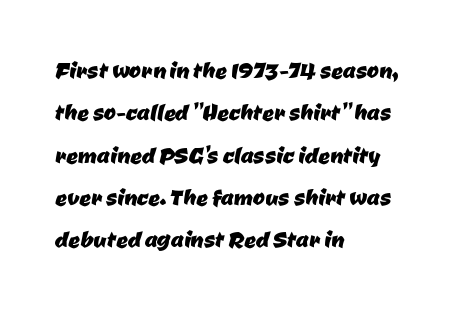
The image shows 29 px sans-serif type; set left-aligned, normal line spacing (1.46x), normal letter spacing, not underlined; low stroke contrast and a medium x-height.
